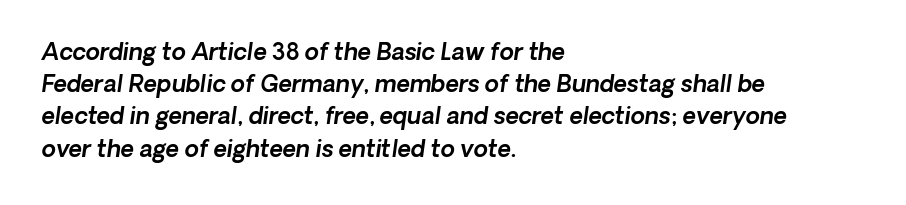
{"underline": "no", "align": "left", "line_spacing": "normal", "line_spacing_ratio": 1.4, "letter_spacing": "normal", "letter_spacing_em": 0.0, "glyph_px": 23}
